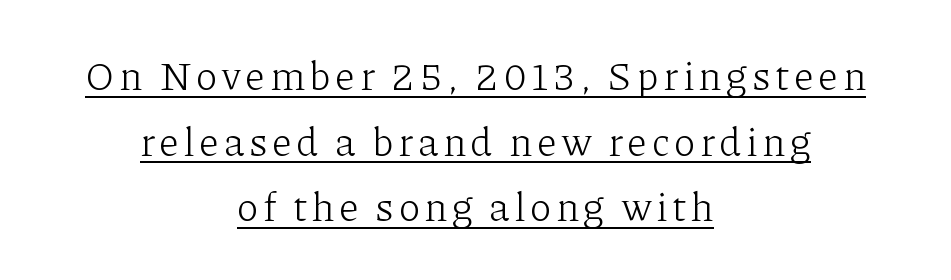
Nope, not italic — everything's standing straight. Look at the bottom of the vertical strokes: they flare into serifs here. Compared with undecorated copy, this sample adds a rule below the words. Note the varied advance widths — an 'i' is clearly narrower than an 'm'. Is the block centered? Yes — each line is placed symmetrically about the middle. Stroke thickness stays within the range of a standard reading face or lighter.
